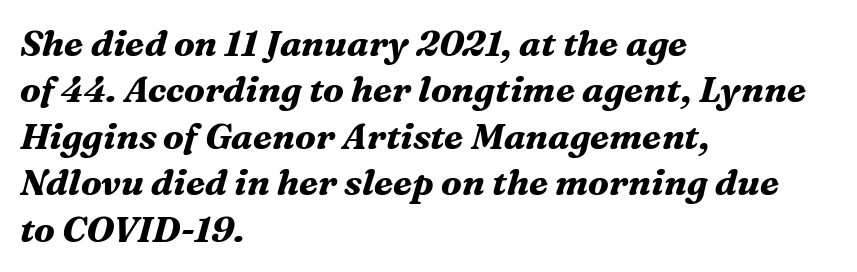
Q: Is the text bold? A: Yes.
Q: Is the text italic (slanted)? A: Yes, it leans right by about 16 degrees.
Q: Is the typeface a serif or a sans-serif typeface? A: Serif.
Q: Is the text underlined? A: No.
Q: How is the paragraph aligned? A: Left-aligned.
Q: Is the spacing between letters normal or unusually wide? A: Normal.
Q: Is the spacing between lines tight, normal or loose? A: Normal.
Q: Width (condensed, normal, or wide)? A: Normal.
Q: Stroke contrast? A: Medium.
Q: x-height? A: Medium.
Q: Monospaced? A: No.
